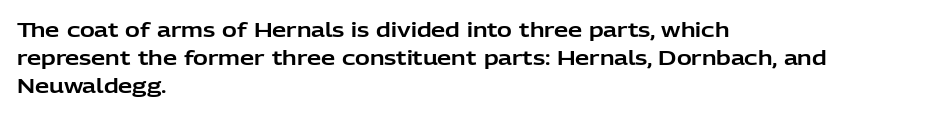
Q: Is the text italic (slanted)? A: No, it is upright.
Q: Is the text underlined? A: No.
Q: How is the paragraph aligned? A: Left-aligned.
Q: Is the spacing between letters normal or unusually wide? A: Normal.
Q: Is the spacing between lines tight, normal or loose? A: Normal.
